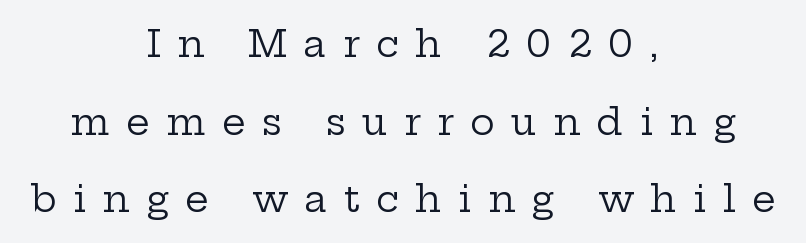
Q: Is the text bold? A: No.
Q: Is the text italic (slanted)? A: No, it is upright.
Q: Is the typeface a serif or a sans-serif typeface? A: Serif.
Q: Is the text underlined? A: No.
Q: How is the paragraph aligned? A: Centered.
Q: Is the spacing between letters normal or unusually wide? A: Unusually wide.
Q: Is the spacing between lines tight, normal or loose? A: Loose.
Q: Width (condensed, normal, or wide)? A: Wide.
Q: Stroke contrast? A: Low.
Q: x-height? A: Medium.
Q: Monospaced? A: No.
